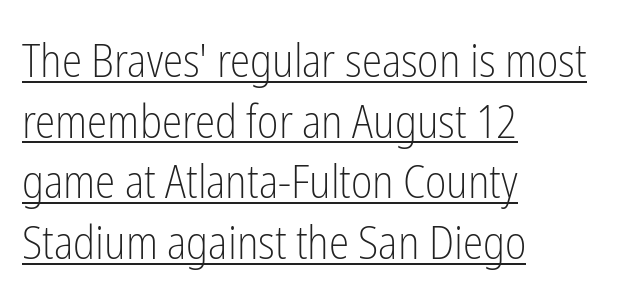
Q: Is the text bold? A: No.
Q: Is the text italic (slanted)? A: No, it is upright.
Q: Is the typeface a serif or a sans-serif typeface? A: Sans-serif.
Q: Is the text underlined? A: Yes.
Q: How is the paragraph aligned? A: Left-aligned.
Q: Is the spacing between letters normal or unusually wide? A: Normal.
Q: Is the spacing between lines tight, normal or loose? A: Normal.
Q: Width (condensed, normal, or wide)? A: Condensed.
Q: Stroke contrast? A: Low.
Q: x-height? A: Medium.
Q: Monospaced? A: No.
